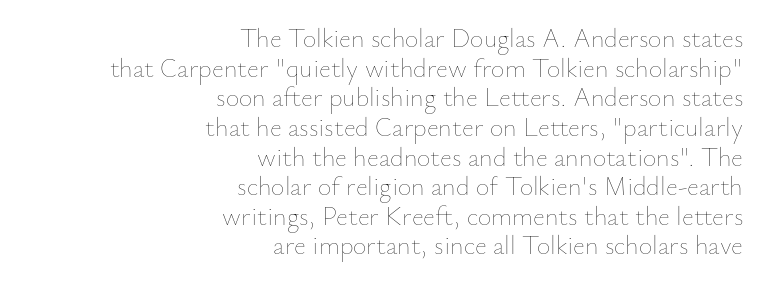
{"italic": "no", "bold": "no", "underline": "no", "align": "right", "line_spacing": "tight", "line_spacing_ratio": 1.14, "letter_spacing": "normal", "letter_spacing_em": 0.0, "glyph_px": 26}
